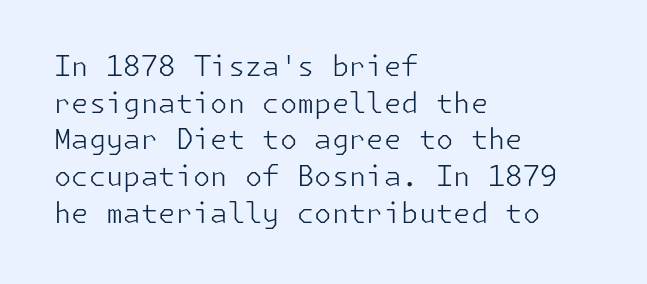
{"serif": "no", "italic": "no", "bold": "no", "weight": "light", "width": "normal", "stroke_contrast": "low", "x_height": "medium", "underline": "no", "align": "left", "line_spacing": "normal", "line_spacing_ratio": 1.31, "letter_spacing": "normal", "letter_spacing_em": 0.0, "glyph_px": 28}
